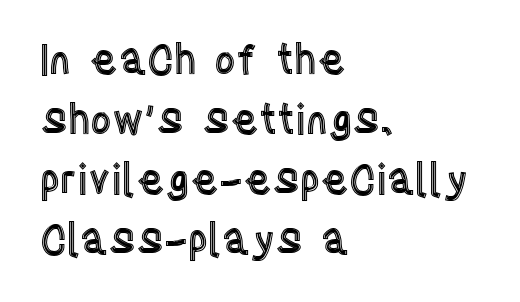
Horizontal alignment here is leftward, the default for most running prose. Varying glyph widths throughout — classic text-font behaviour. Students, note that the glyphs here touch the page at normal intervals. Lines of text with bare space underneath.
